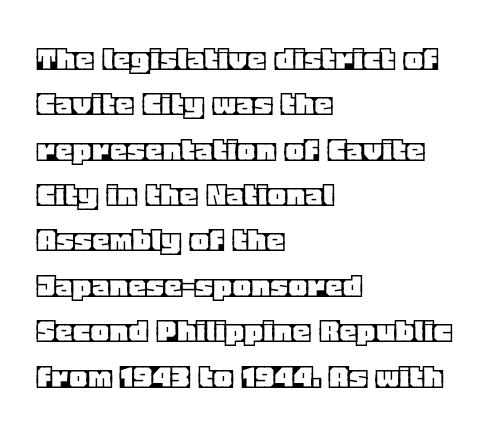
Q: Is the text italic (slanted)? A: No, it is upright.
Q: Is the text underlined? A: No.
Q: How is the paragraph aligned? A: Left-aligned.
Q: Is the spacing between letters normal or unusually wide? A: Normal.
Q: Is the spacing between lines tight, normal or loose? A: Normal.
Q: Width (condensed, normal, or wide)? A: Normal.
Q: x-height? A: Large.
Q: Monospaced? A: No.
